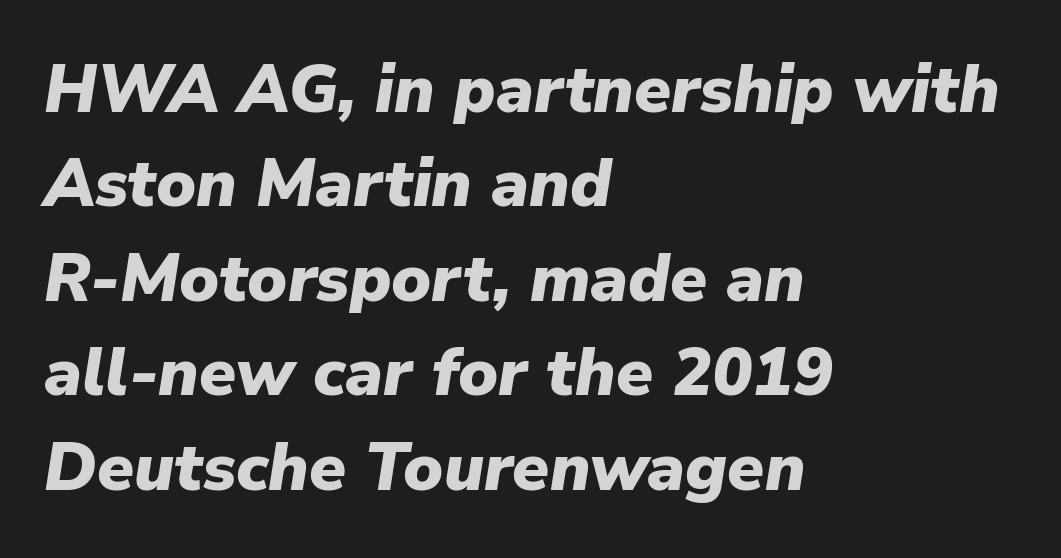
The image shows 67 px heavy type, italic (leaning right); set left-aligned, normal line spacing (1.41x), normal letter spacing, not underlined; low stroke contrast and a medium x-height.
